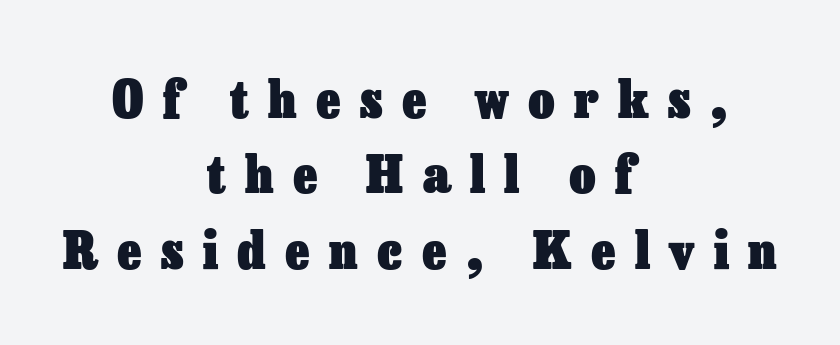
{"italic": "no", "bold": "yes", "weight": "heavy", "width": "normal", "stroke_contrast": "low", "x_height": "medium", "monospaced": "no", "underline": "no", "align": "center", "line_spacing": "normal", "line_spacing_ratio": 1.48, "letter_spacing": "wide", "letter_spacing_em": 0.38, "glyph_px": 51}
